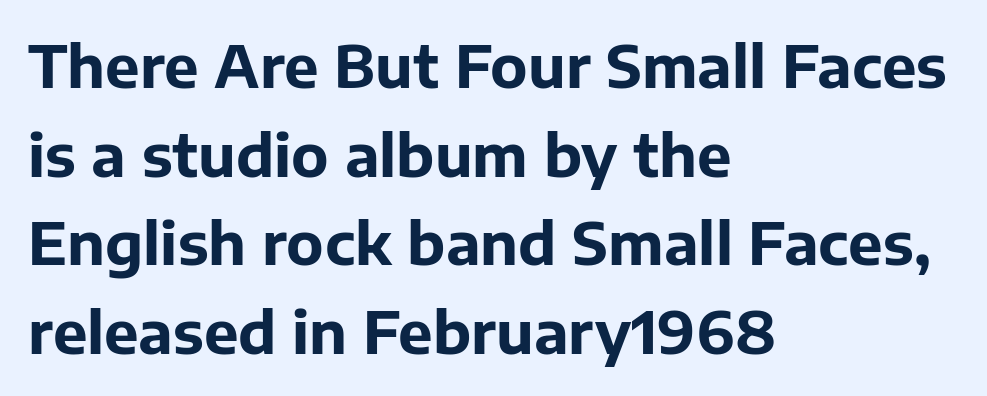
Q: Is the text bold? A: Yes.
Q: Is the text italic (slanted)? A: No, it is upright.
Q: Is the typeface a serif or a sans-serif typeface? A: Sans-serif.
Q: Is the text underlined? A: No.
Q: How is the paragraph aligned? A: Left-aligned.
Q: Is the spacing between letters normal or unusually wide? A: Normal.
Q: Is the spacing between lines tight, normal or loose? A: Normal.
Q: Width (condensed, normal, or wide)? A: Normal.
Q: Stroke contrast? A: Low.
Q: x-height? A: Medium.
Q: Monospaced? A: No.
